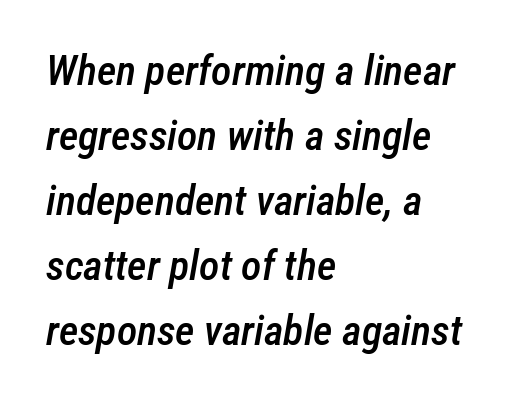
Plain, unruled lines of type. The designer left line spacing at the default. Heft: intermediate — a semibold. Is this a fixed-width face? No — the glyphs have proportional, varying widths. Slanted lettering throughout.
